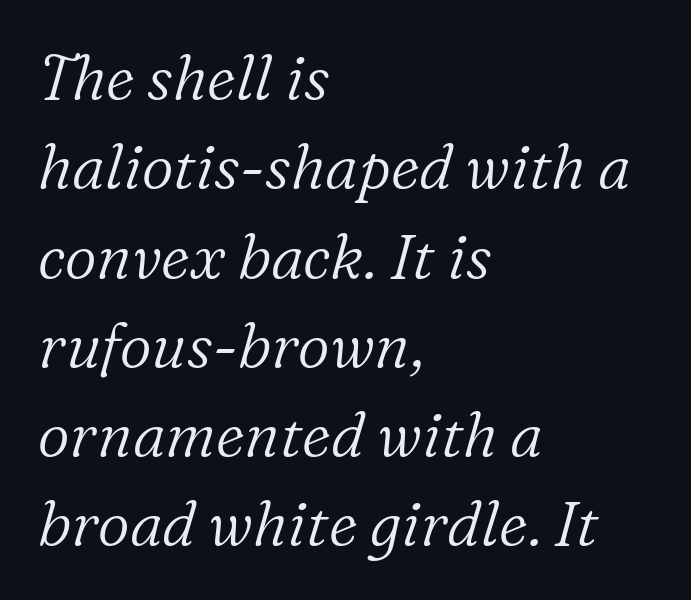
{"serif": "yes", "italic": "yes", "lean": "right", "slant_degrees": 16, "bold": "no", "weight": "light", "width": "normal", "stroke_contrast": "low", "x_height": "medium", "monospaced": "no", "underline": "no", "align": "left", "line_spacing": "normal", "line_spacing_ratio": 1.44, "letter_spacing": "normal", "letter_spacing_em": 0.0, "glyph_px": 62}
